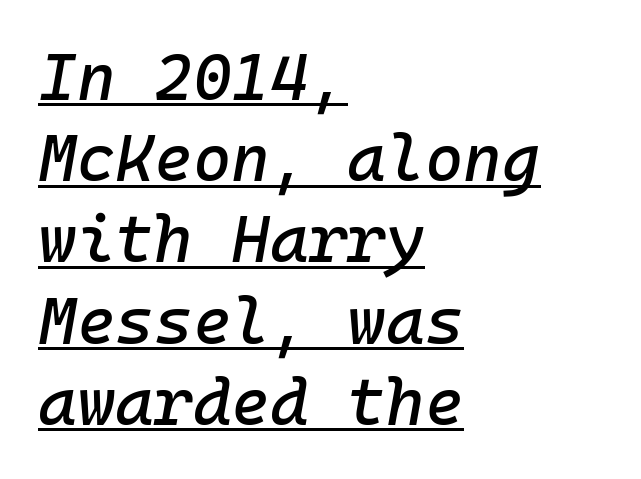
{"italic": "yes", "lean": "right", "slant_degrees": 10, "width": "normal", "stroke_contrast": "low", "x_height": "medium", "monospaced": "yes", "underline": "yes", "align": "left", "line_spacing_ratio": 1.23, "letter_spacing": "normal", "letter_spacing_em": 0.0, "glyph_px": 66}
